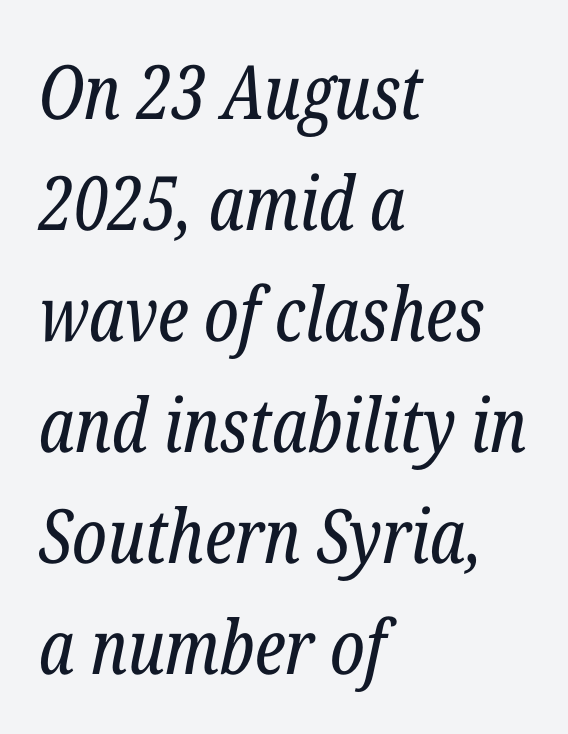
Each row of text sits above clean, open space. Each line starts at the same left margin while the right side varies. Regular leading. The glyphs look as if they've been sheared to an angle.
